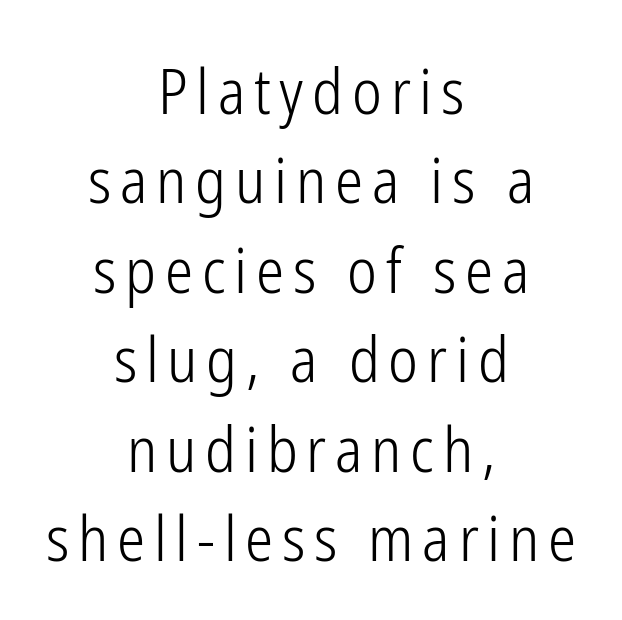
The image shows 63 px light, condensed sans-serif type, upright; set centered, normal line spacing (1.42x), not underlined; low stroke contrast and a medium x-height.
